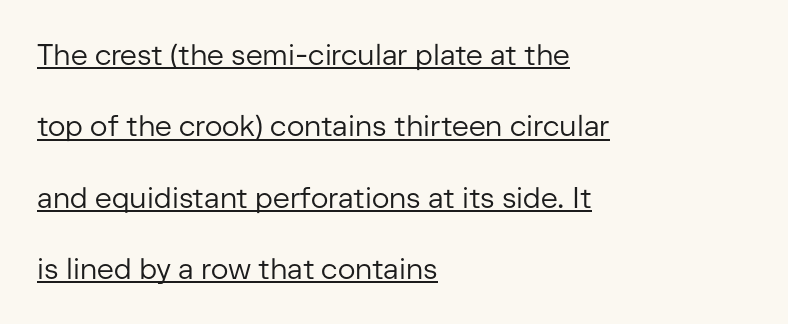
Weight: not bold — regular or lighter. The specimen reads as upright at a glance. Horizontal bands of white between lines are thick stripes. Check where the strokes stop: nothing finishes them off — pure sans.
